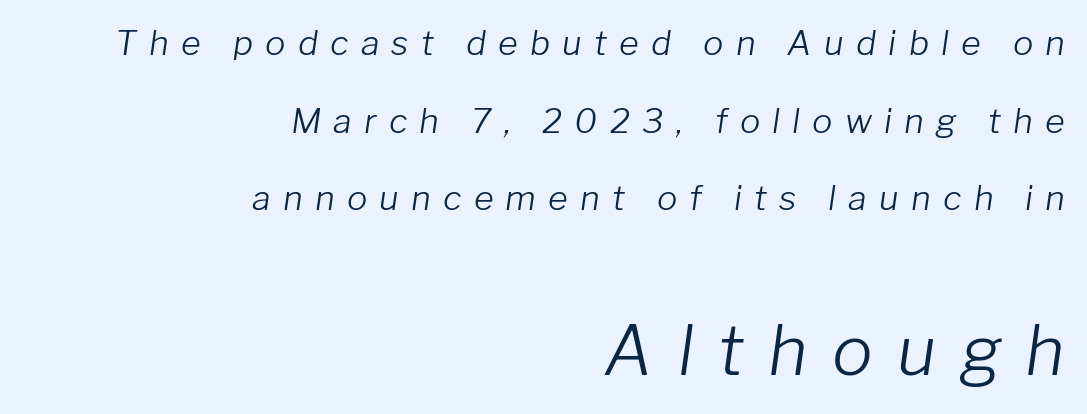
The image shows 68 px light type, italic (leaning right); set right-aligned, loose line spacing (2.28x), unusually wide letter spacing (+0.36 em), not underlined; the second (bottom) block is 2.0x larger; low stroke contrast and a medium x-height.
